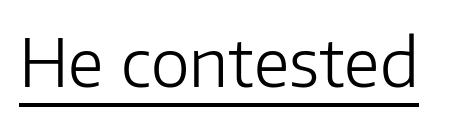
{"serif": "no", "italic": "no", "bold": "no", "weight": "light", "width": "normal", "stroke_contrast": "low", "x_height": "medium", "monospaced": "no", "underline": "yes", "letter_spacing": "normal", "letter_spacing_em": 0.0, "glyph_px": 66}
